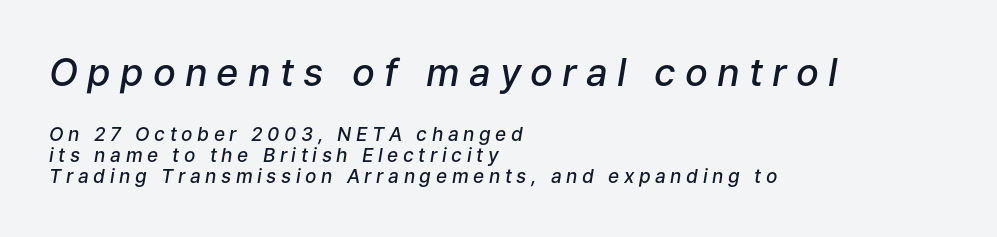
Line beginnings align vertically; line endings do not. The face used here is proportionally spaced, like ordinary book or web type. The glyphs are unaccompanied by any horizontal stroke below them. Every character sits at an angle, as italics do. This sample uses expanded letter spacing, leaving extra air between glyphs.
